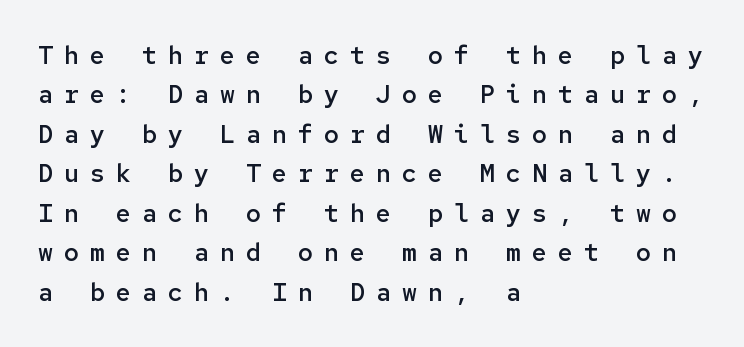
{"italic": "no", "bold": "semi", "underline": "no", "align": "left", "line_spacing": "normal", "line_spacing_ratio": 1.58, "letter_spacing": "wide", "letter_spacing_em": 0.44, "glyph_px": 25}
